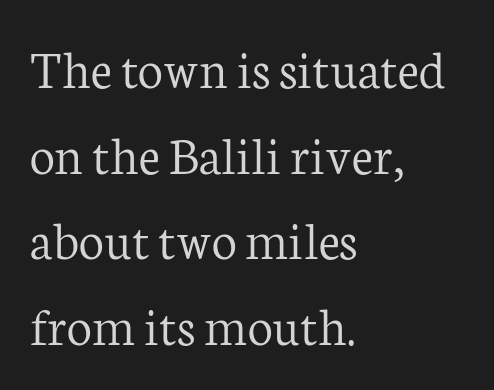
The lines in this sample share a left origin and differ only in where they stop. Descenders are the only things crossing below the line. The letterforms sit at book weight or below. The space between consecutive lines is moderate. Note the varied advance widths — an 'i' is clearly narrower than an 'm'. The horizontal fit of the characters is conventional and even.
